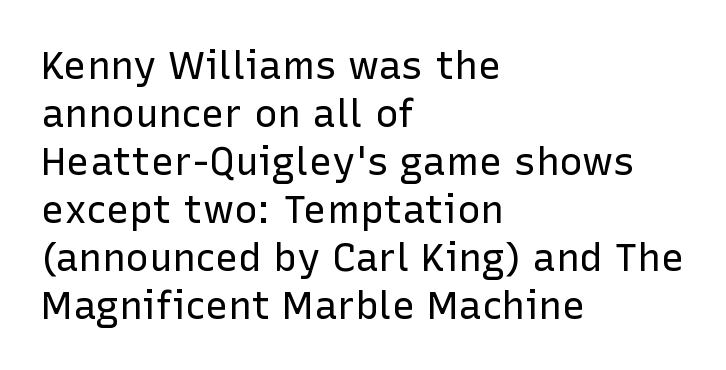
The rendering uses natural spacing where letterforms have individual widths. Compared with a typical body face, this is equally light or lighter still. The gap between lines stays unmarked. Each word holds together tightly as a unit, with standard inter-letter gaps. These lines stack with their left ends in a neat column.
